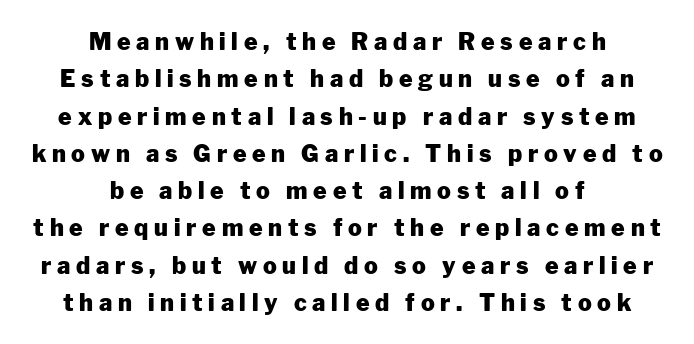
Q: Is the text bold? A: Yes.
Q: Is the text italic (slanted)? A: No, it is upright.
Q: Is the text underlined? A: No.
Q: How is the paragraph aligned? A: Centered.
Q: Is the spacing between letters normal or unusually wide? A: Unusually wide.
Q: Is the spacing between lines tight, normal or loose? A: Normal.
